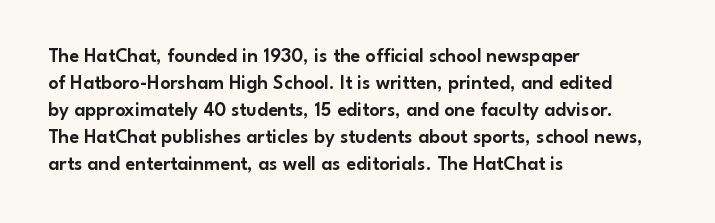
The image shows 20 px text type, upright; set left-aligned, normal line spacing (1.35x), normal letter spacing, not underlined.
